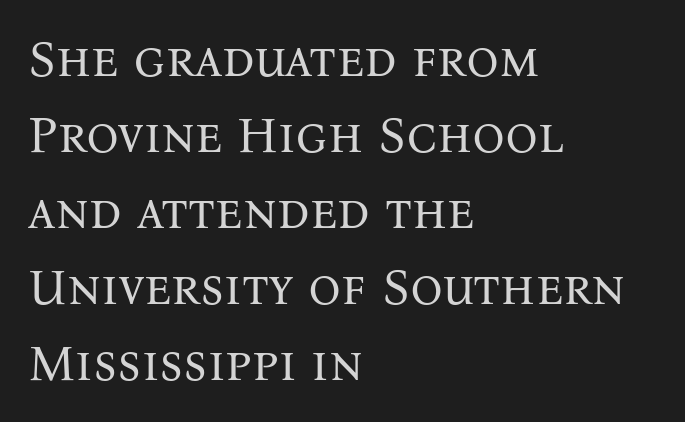
{"serif": "yes", "italic": "no", "bold": "no", "weight": "regular", "width": "normal", "stroke_contrast": "medium", "x_height": "medium", "monospaced": "no", "underline": "no", "align": "left", "line_spacing": "normal", "line_spacing_ratio": 1.49, "letter_spacing": "normal", "letter_spacing_em": 0.0, "glyph_px": 51}
